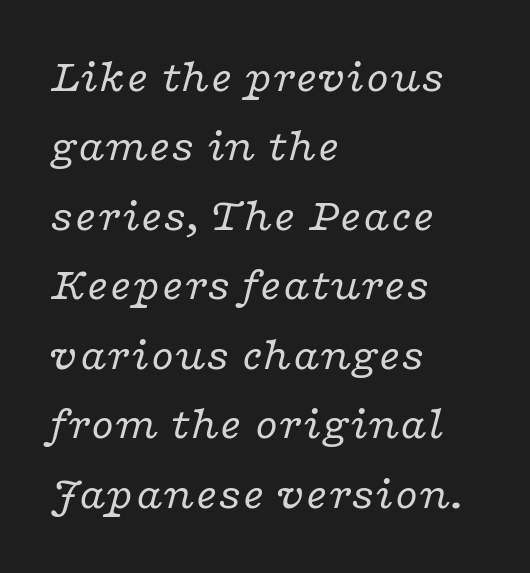
Line beginnings align vertically; line endings do not. Character widths vary here, with narrow letters taking less room than wide ones. These glyphs show unthickened strokes, regular width or finer. Italic? Definitely — the glyphs are oblique.
